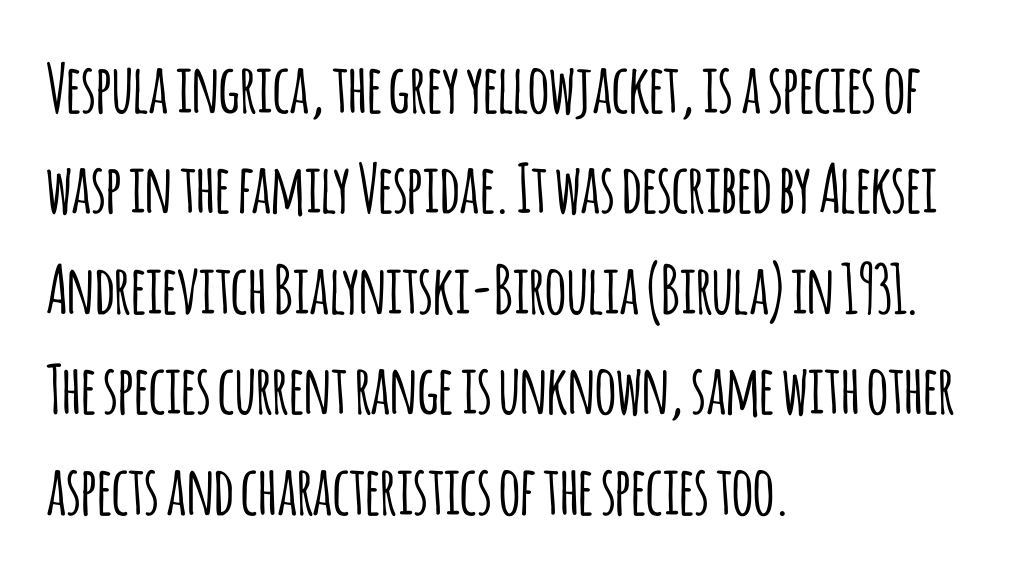
This rendering employs a face without finishing strokes, i.e., a sans-serif. The rows are spaced the way most documents space them. You can tell it's not italic because the verticals are truly vertical. This rendering features lettering with no underline.
